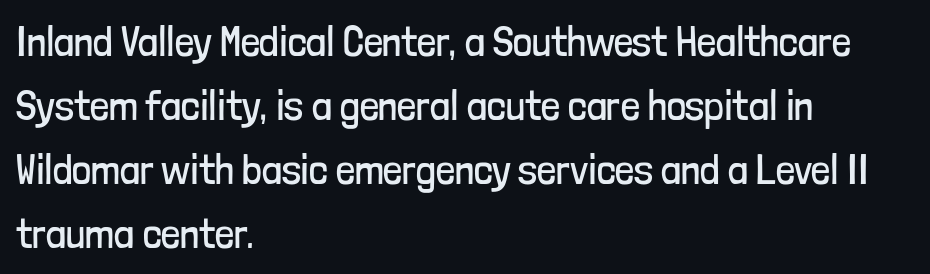
What's the leading like? Ordinary, nothing unusual. Left-aligned paragraph, ragged on the right. The letters sit at their default tracking, neither squeezed nor spread. The face used here is proportionally spaced, like ordinary book or web type.
